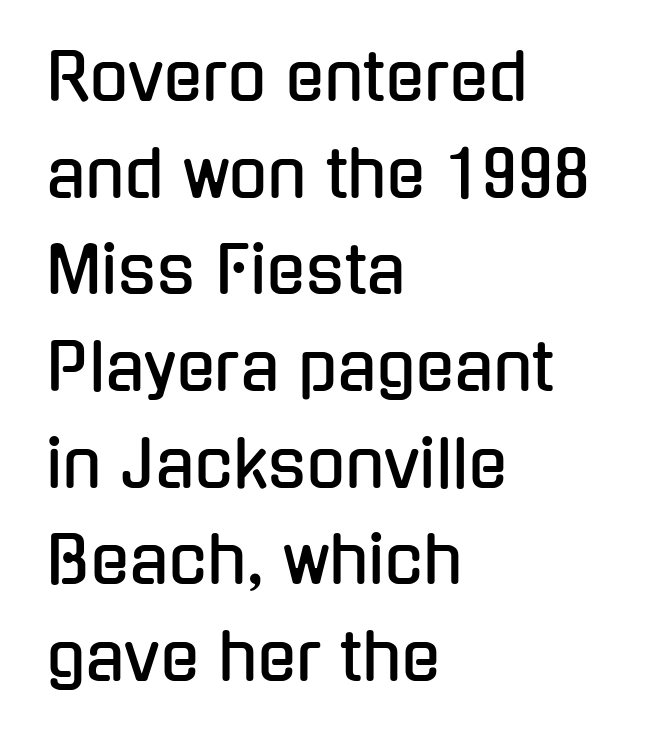
{"serif": "no", "italic": "no", "width": "condensed", "stroke_contrast": "low", "x_height": "medium", "monospaced": "no", "underline": "no", "align": "left", "line_spacing": "normal", "line_spacing_ratio": 1.51, "letter_spacing": "normal", "letter_spacing_em": 0.0, "glyph_px": 64}
